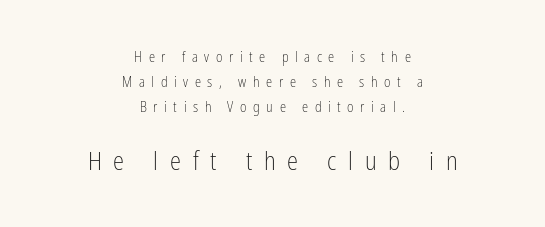
The image shows 25 px text type, upright; set centered, line spacing 1.8x, unusually wide letter spacing (+0.47 em), not underlined; the second (bottom) block is 1.79x larger.
